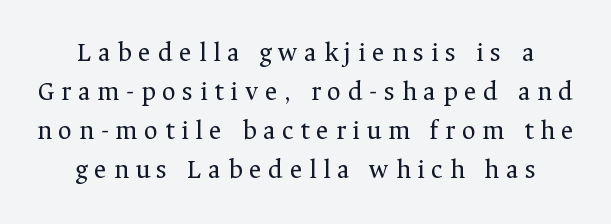
{"italic": "no", "bold": "no", "underline": "no", "line_spacing": "normal", "line_spacing_ratio": 1.45, "letter_spacing": "wide", "letter_spacing_em": 0.25, "glyph_px": 27}
